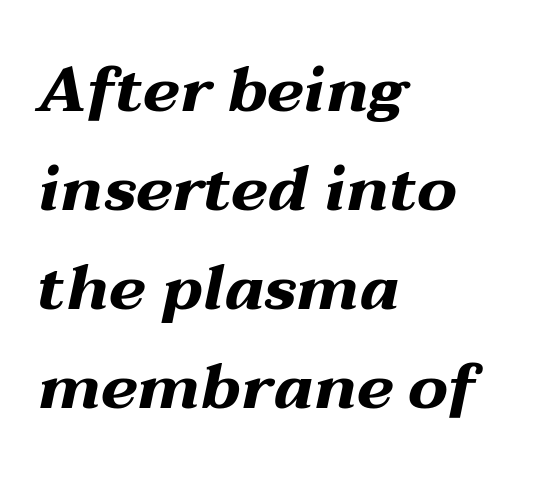
Q: Is the text bold? A: Yes.
Q: Is the text italic (slanted)? A: Yes, it leans right by about 12 degrees.
Q: Is the text underlined? A: No.
Q: How is the paragraph aligned? A: Left-aligned.
Q: Is the spacing between letters normal or unusually wide? A: Normal.
Q: Is the spacing between lines tight, normal or loose? A: Normal.
Q: Width (condensed, normal, or wide)? A: Wide.
Q: Stroke contrast? A: Medium.
Q: x-height? A: Medium.
Q: Monospaced? A: No.
